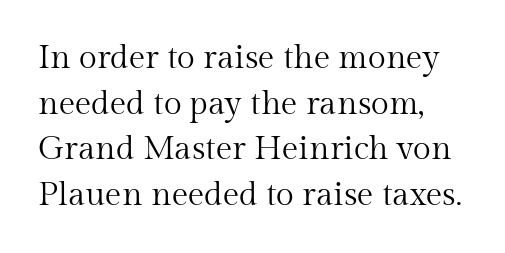
Q: Is the text bold? A: No.
Q: Is the text italic (slanted)? A: No, it is upright.
Q: Is the typeface a serif or a sans-serif typeface? A: Serif.
Q: Is the text underlined? A: No.
Q: Is the spacing between letters normal or unusually wide? A: Normal.
Q: Is the spacing between lines tight, normal or loose? A: Normal.
Q: Width (condensed, normal, or wide)? A: Normal.
Q: Stroke contrast? A: Medium.
Q: x-height? A: Medium.
Q: Monospaced? A: No.
